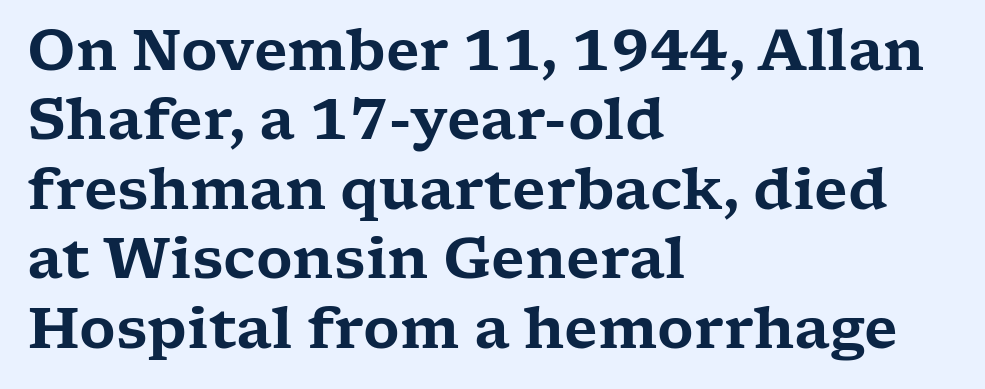
A student would call this left alignment; a typographer would say flush left, rag right. Posture: upright roman. What kind of face is this? One with serifs. Nobody drew a line under any word here.
